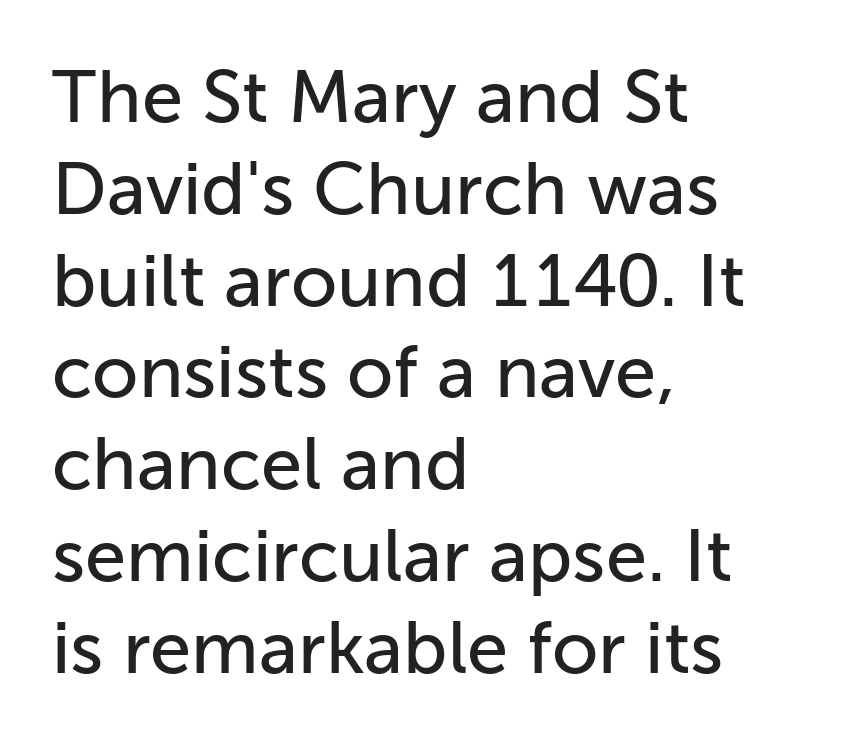
Q: Is the text italic (slanted)? A: No, it is upright.
Q: Is the typeface a serif or a sans-serif typeface? A: Sans-serif.
Q: Is the text underlined? A: No.
Q: How is the paragraph aligned? A: Left-aligned.
Q: Is the spacing between letters normal or unusually wide? A: Normal.
Q: Width (condensed, normal, or wide)? A: Normal.
Q: Stroke contrast? A: Low.
Q: x-height? A: Medium.
Q: Monospaced? A: No.
